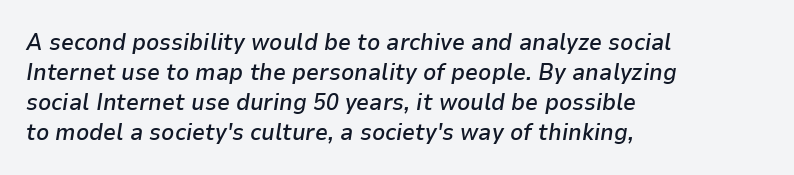
Q: Is the text bold? A: Semi-bold.
Q: Is the text italic (slanted)? A: Yes, it leans right by about 9 degrees.
Q: Is the text underlined? A: No.
Q: How is the paragraph aligned? A: Left-aligned.
Q: Is the spacing between letters normal or unusually wide? A: Normal.
Q: Is the spacing between lines tight, normal or loose? A: Normal.
